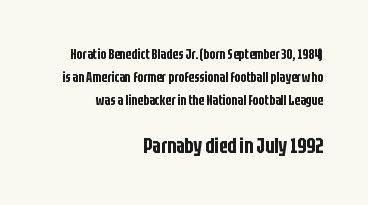
Is the block centered? No — it sits flush against the right margin. Just letters on the line, the space beneath them empty. Normally led — the rows are evenly, conventionally spaced. This is the regular roman posture of the typeface. Honestly, the letter spacing is just normal — you wouldn't notice it. Visually, the bottom section dominates because its glyphs are scaled up.
